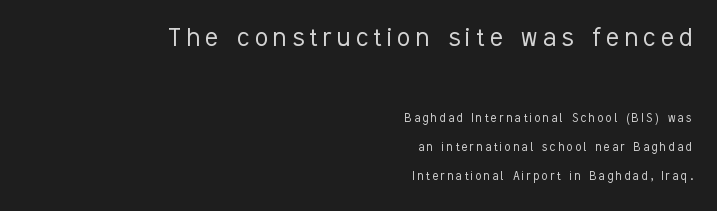
{"serif": "no", "italic": "no", "bold": "no", "weight": "light", "width": "condensed", "stroke_contrast": "low", "x_height": "medium", "monospaced": "no", "underline": "no", "align": "right", "line_spacing": "loose", "line_spacing_ratio": 2.09, "larger_block": "first", "size_ratio": 2.14, "glyph_px": 30}
